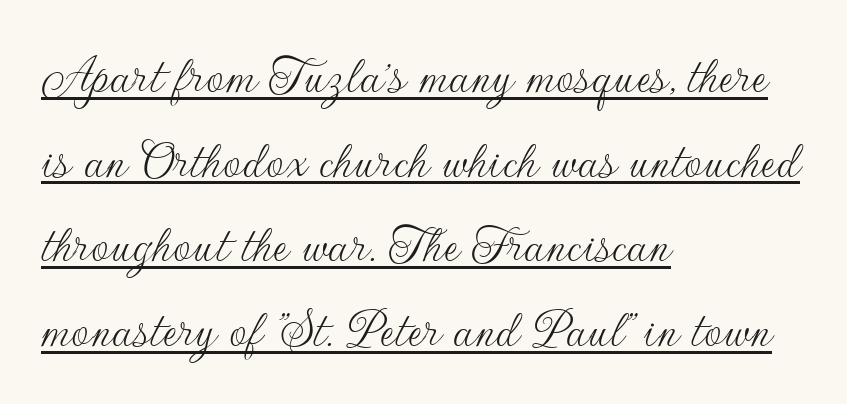
The image shows 56 px thin sans-serif type; set left-aligned, normal line spacing (1.51x), normal letter spacing, underlined; low stroke contrast and a small x-height.
